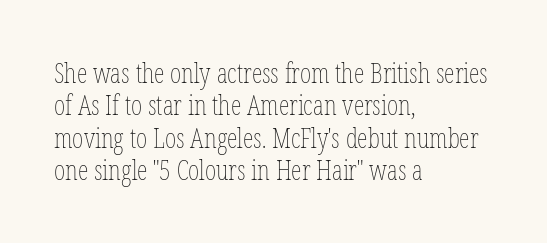
{"italic": "no", "bold": "no", "underline": "no", "align": "left", "line_spacing_ratio": 1.2, "letter_spacing": "normal", "letter_spacing_em": 0.0, "glyph_px": 27}
